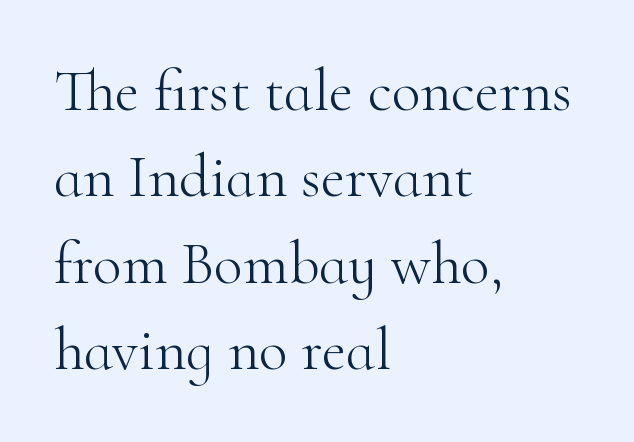
Q: Is the text bold? A: No.
Q: Is the text italic (slanted)? A: No, it is upright.
Q: Is the typeface a serif or a sans-serif typeface? A: Serif.
Q: Is the text underlined? A: No.
Q: How is the paragraph aligned? A: Left-aligned.
Q: Is the spacing between letters normal or unusually wide? A: Normal.
Q: Is the spacing between lines tight, normal or loose? A: Normal.
Q: Width (condensed, normal, or wide)? A: Normal.
Q: Stroke contrast? A: High.
Q: x-height? A: Small.
Q: Monospaced? A: No.
